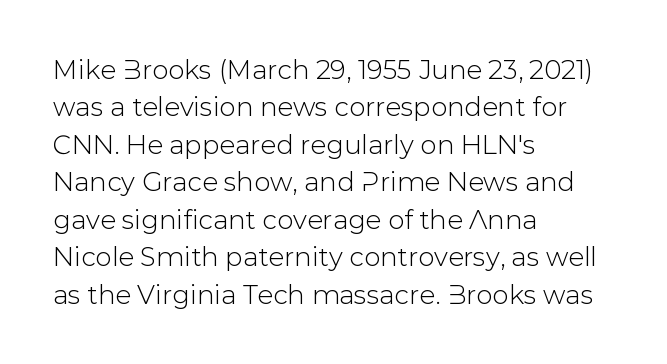
The image shows 26 px text type, upright; set left-aligned, normal line spacing (1.44x), normal letter spacing, not underlined.
